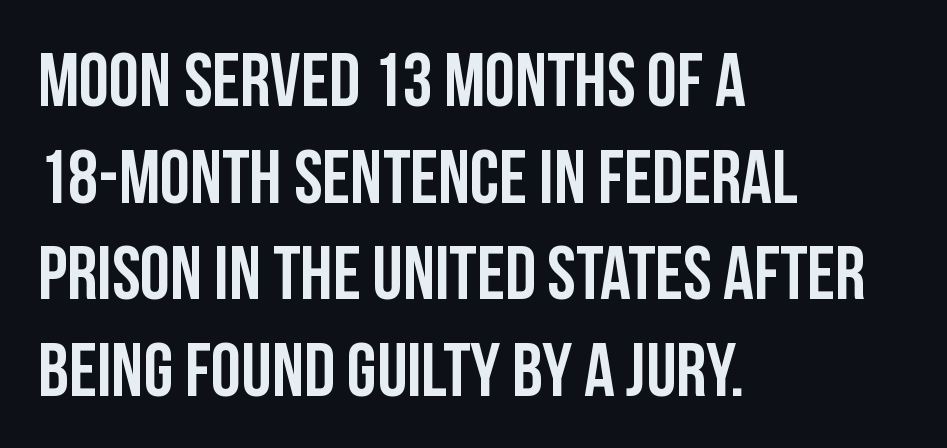
Visually the block forms a straight wall on the left and a jagged coastline on the right. The lines sit at an ordinary, default distance from one another. Rule under the text: the space is simply empty. Nope, not italic — everything's standing straight. Each letter's strokes conclude bluntly, with no projecting serifs. Students, note that the glyphs here touch the page at normal intervals.
